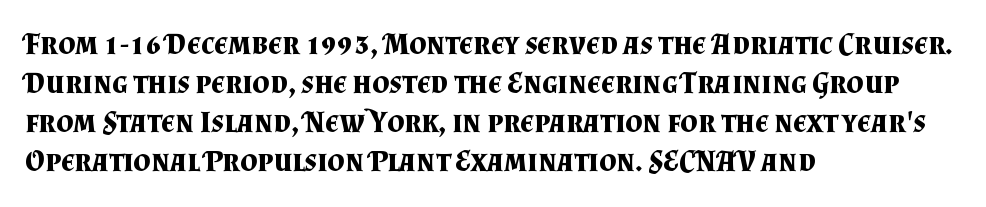
Q: Is the text bold? A: Yes.
Q: Is the text italic (slanted)? A: No, it is upright.
Q: Is the typeface a serif or a sans-serif typeface? A: Serif.
Q: Is the text underlined? A: No.
Q: How is the paragraph aligned? A: Left-aligned.
Q: Is the spacing between letters normal or unusually wide? A: Normal.
Q: Is the spacing between lines tight, normal or loose? A: Normal.
Q: Width (condensed, normal, or wide)? A: Normal.
Q: Stroke contrast? A: Medium.
Q: x-height? A: Small.
Q: Monospaced? A: No.
